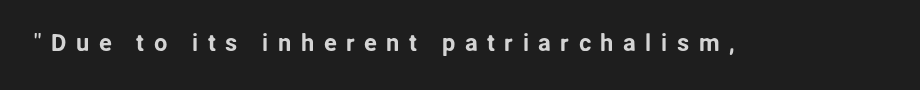
Words float on clear page, feet unadorned. Posture: straight, roman, zero tilt. This sample uses expanded letter spacing, leaving extra air between glyphs.
